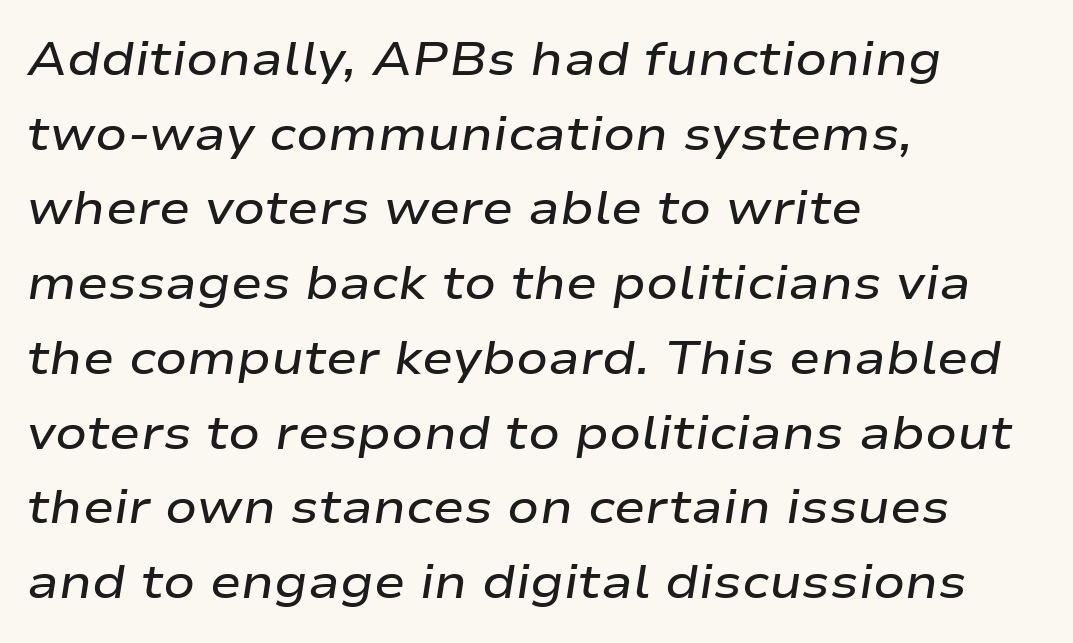
{"italic": "yes", "lean": "right", "slant_degrees": 9, "bold": "semi", "weight": "semibold", "width": "wide", "stroke_contrast": "low", "x_height": "medium", "monospaced": "no", "underline": "no", "align": "left", "line_spacing": "normal", "line_spacing_ratio": 1.59, "letter_spacing": "normal", "letter_spacing_em": 0.0, "glyph_px": 47}
